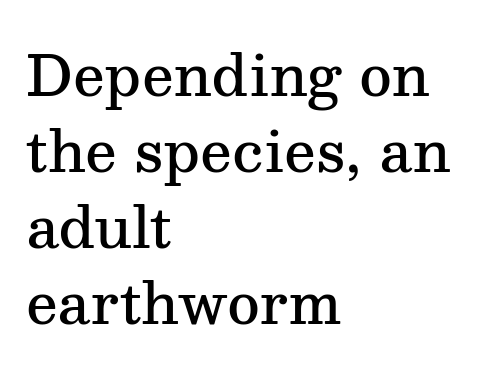
The image shows 56 px semibold serif type, upright; set left-aligned, normal line spacing (1.36x), normal letter spacing, not underlined; medium stroke contrast and a medium x-height.
